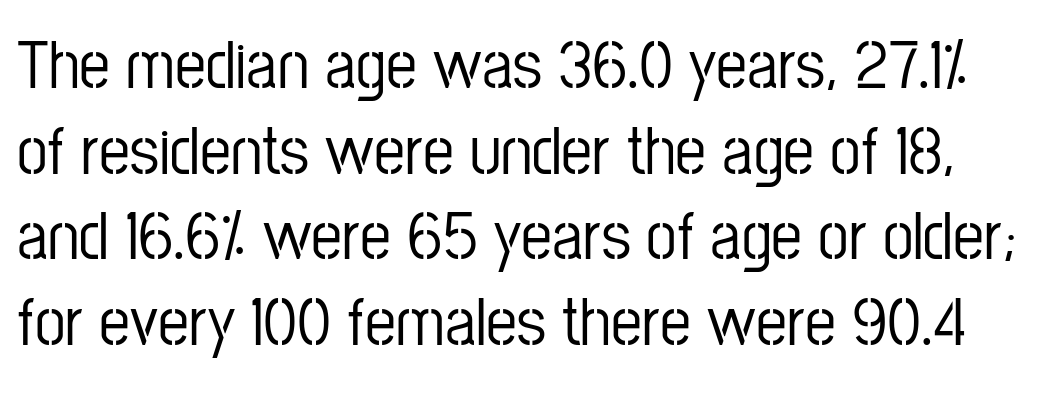
The image shows 69 px condensed sans-serif type, upright; set line spacing 1.24x, normal letter spacing, not underlined; low stroke contrast and a medium x-height.
